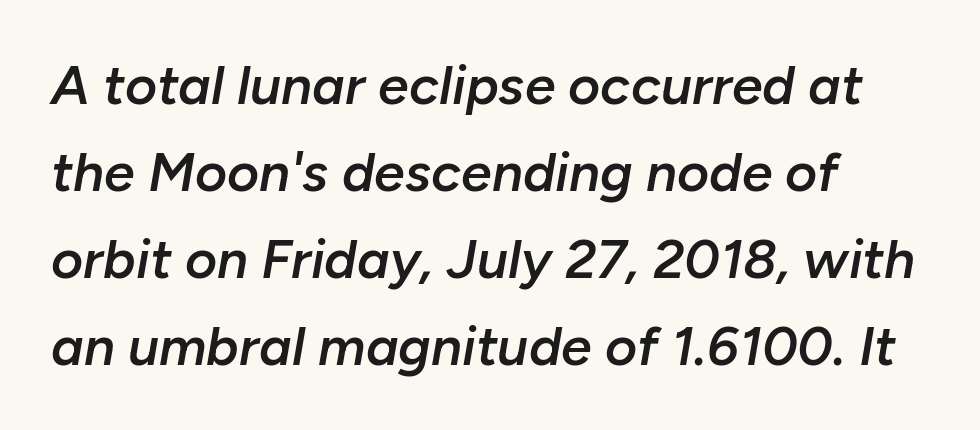
Honestly, the row spacing looks completely unremarkable. Is the letter spacing exaggerated? No — it looks like the ordinary default. Slant detected: the letters are inclined. Check the space under the baseline: it is left empty.
